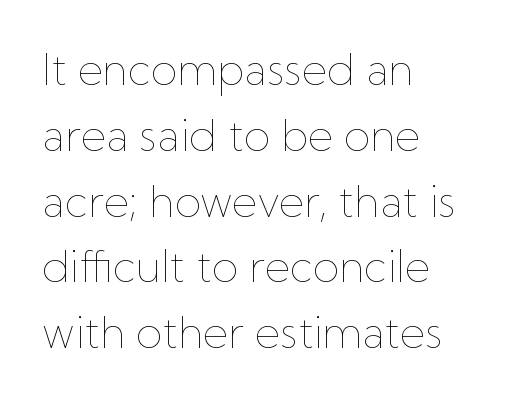
The image shows 43 px thin type, upright; set left-aligned, normal line spacing (1.53x), normal letter spacing, not underlined; low stroke contrast and a medium x-height.
